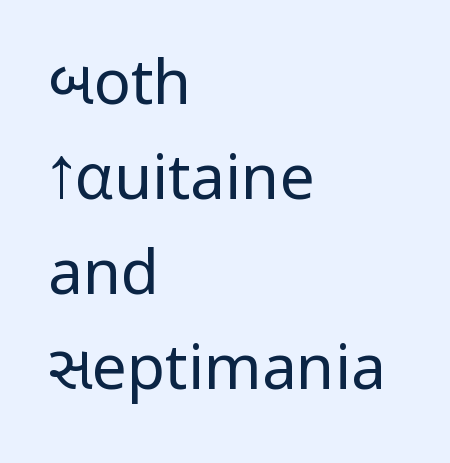
{"serif": "no", "italic": "no", "bold": "no", "weight": "regular", "width": "condensed", "stroke_contrast": "low", "x_height": "large", "monospaced": "no", "underline": "no", "align": "left", "line_spacing": "normal", "line_spacing_ratio": 1.53, "letter_spacing": "normal", "letter_spacing_em": 0.0, "glyph_px": 62}
